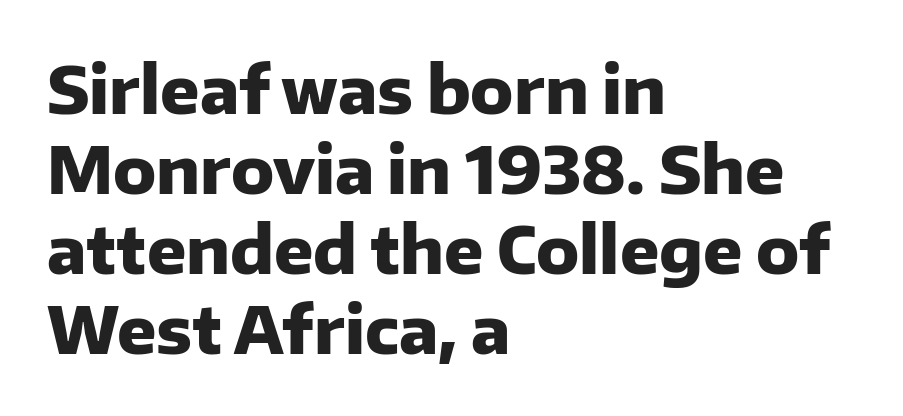
Q: Is the text bold? A: Yes.
Q: Is the text italic (slanted)? A: No, it is upright.
Q: Is the typeface a serif or a sans-serif typeface? A: Sans-serif.
Q: Is the text underlined? A: No.
Q: How is the paragraph aligned? A: Left-aligned.
Q: Is the spacing between letters normal or unusually wide? A: Normal.
Q: Width (condensed, normal, or wide)? A: Normal.
Q: Stroke contrast? A: Low.
Q: x-height? A: Medium.
Q: Monospaced? A: No.
